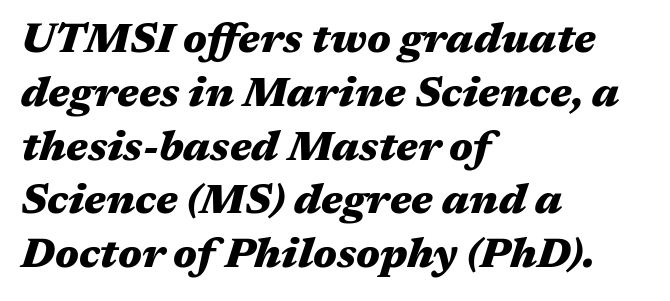
The image shows 42 px heavy, wide type, italic (leaning right); set left-aligned, normal line spacing (1.28x), normal letter spacing, not underlined; medium stroke contrast and a medium x-height.
